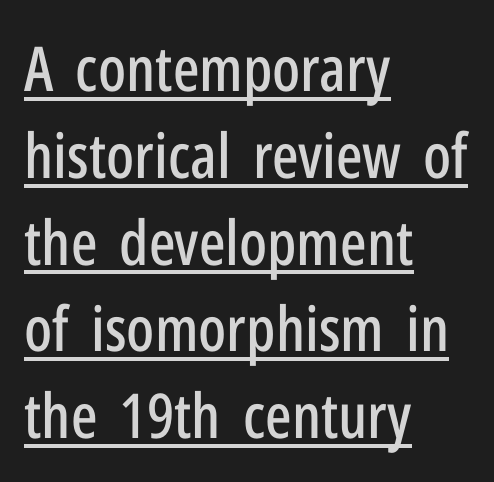
If you drew a line through each stem, it would be perfectly vertical. This sample carries an underscore along the baseline area. The face used here is proportionally spaced, like ordinary book or web type. What's the leading like? Ordinary, nothing unusual. The compositor pushed each line to the left boundary. The passage shown has conventional tracking throughout.
